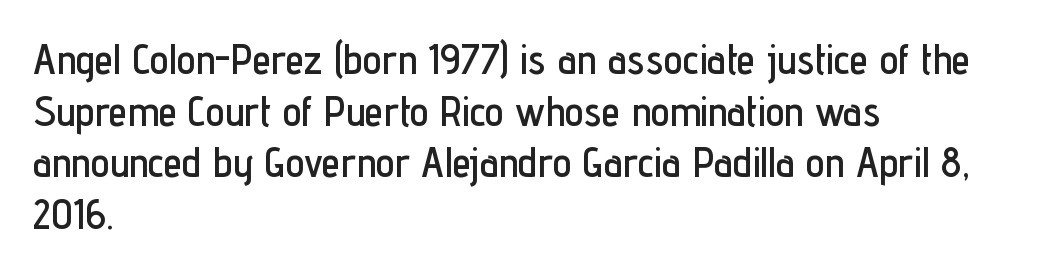
Q: Is the text italic (slanted)? A: No, it is upright.
Q: Is the typeface a serif or a sans-serif typeface? A: Sans-serif.
Q: Is the text underlined? A: No.
Q: How is the paragraph aligned? A: Left-aligned.
Q: Is the spacing between letters normal or unusually wide? A: Normal.
Q: Width (condensed, normal, or wide)? A: Condensed.
Q: Stroke contrast? A: Low.
Q: x-height? A: Medium.
Q: Monospaced? A: No.
